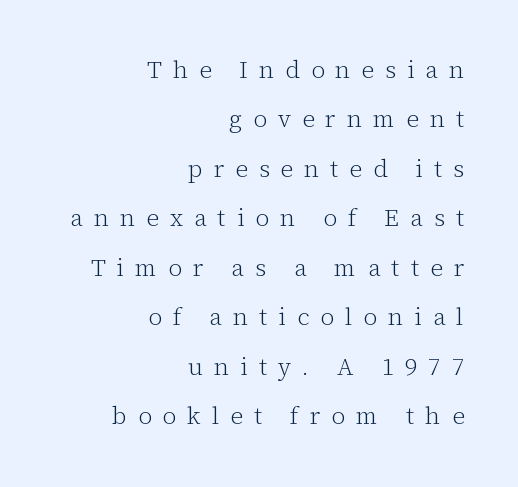
The image shows 24 px text type, upright; set right-aligned, loose line spacing (2.06x), unusually wide letter spacing (+0.46 em), not underlined.
